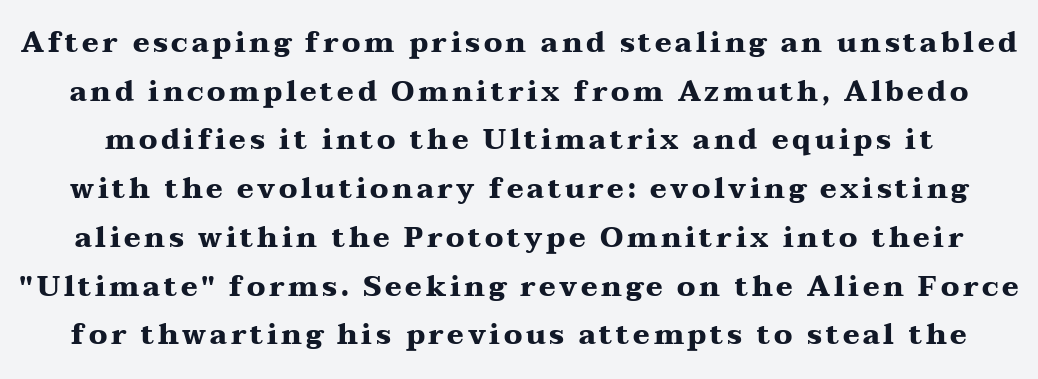
Q: Is the text bold? A: Yes.
Q: Is the text italic (slanted)? A: No, it is upright.
Q: Is the typeface a serif or a sans-serif typeface? A: Serif.
Q: Is the text underlined? A: No.
Q: Width (condensed, normal, or wide)? A: Wide.
Q: Stroke contrast? A: Medium.
Q: x-height? A: Medium.
Q: Monospaced? A: No.
